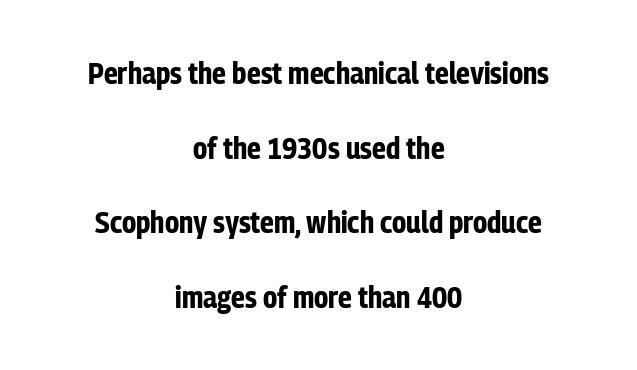
Q: Is the text bold? A: Yes.
Q: Is the text italic (slanted)? A: No, it is upright.
Q: Is the typeface a serif or a sans-serif typeface? A: Sans-serif.
Q: Is the text underlined? A: No.
Q: How is the paragraph aligned? A: Centered.
Q: Is the spacing between letters normal or unusually wide? A: Normal.
Q: Is the spacing between lines tight, normal or loose? A: Loose.
Q: Width (condensed, normal, or wide)? A: Condensed.
Q: Stroke contrast? A: Low.
Q: x-height? A: Medium.
Q: Monospaced? A: No.
